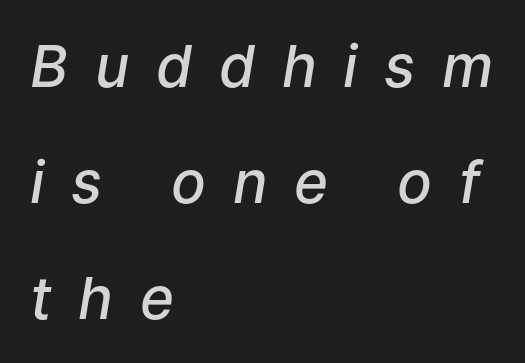
Nobody drew a line under any word here. These lines are rendered in a variable-pitch font. In terms of leading, this rendering errs on the spacious side. When letters slant like this, we call the style italic. Reading down the block, your eye returns to a fixed left position each line.
